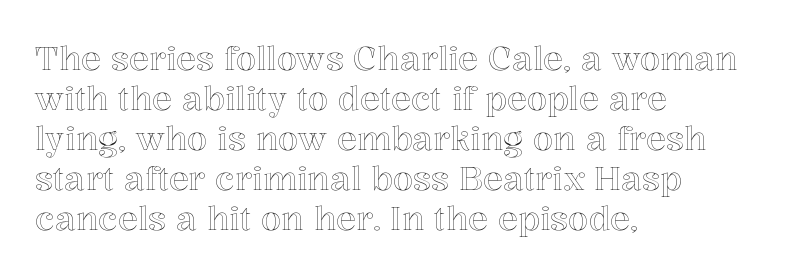
{"italic": "no", "width": "normal", "x_height": "medium", "monospaced": "no", "underline": "no", "align": "left", "line_spacing_ratio": 1.21, "letter_spacing": "normal", "letter_spacing_em": 0.0, "glyph_px": 33}
